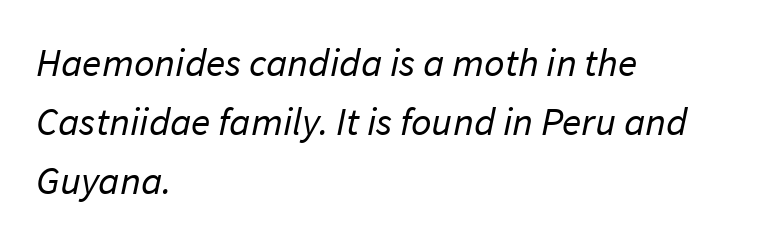
The image shows 40 px regular-weight sans-serif type; set left-aligned, normal line spacing (1.48x), normal letter spacing, not underlined; low stroke contrast and a medium x-height.
